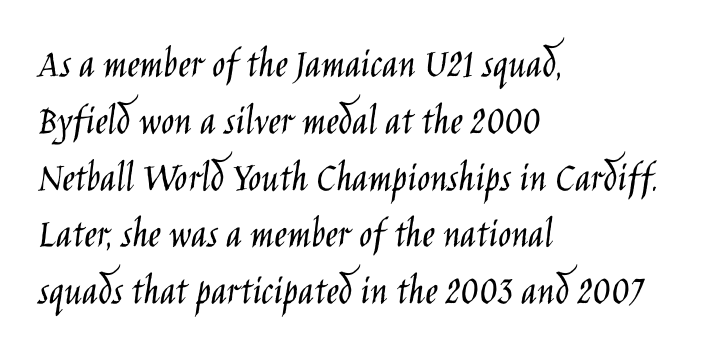
The image shows 43 px light, condensed sans-serif type; set left-aligned, normal line spacing (1.32x), normal letter spacing, not underlined; low stroke contrast and a large x-height.
